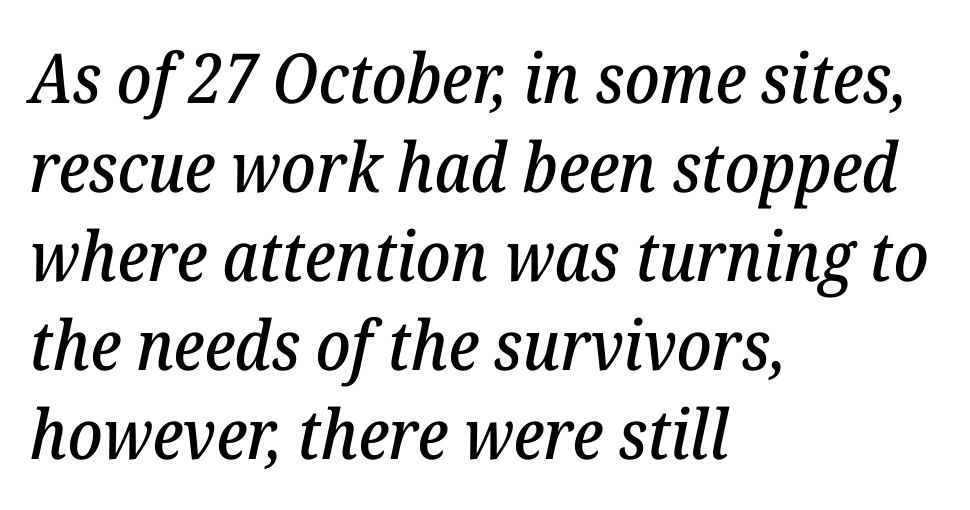
{"serif": "yes", "italic": "yes", "lean": "right", "slant_degrees": 12, "width": "normal", "stroke_contrast": "low", "x_height": "medium", "monospaced": "no", "underline": "no", "align": "left", "line_spacing": "normal", "line_spacing_ratio": 1.29, "letter_spacing": "normal", "letter_spacing_em": 0.0, "glyph_px": 69}
